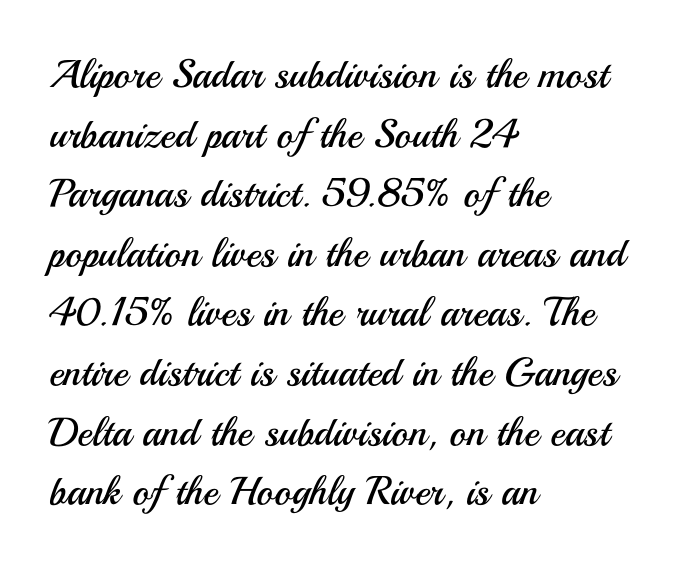
{"serif": "no", "bold": "no", "weight": "regular", "width": "normal", "stroke_contrast": "medium", "x_height": "small", "monospaced": "no", "underline": "no", "align": "left", "line_spacing": "normal", "line_spacing_ratio": 1.49, "letter_spacing": "normal", "letter_spacing_em": 0.0, "glyph_px": 40}
